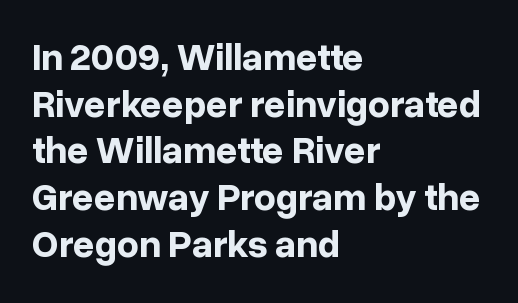
The image shows 38 px bold sans-serif type, upright; set left-aligned, line spacing 1.23x, normal letter spacing, not underlined; low stroke contrast and a medium x-height.
